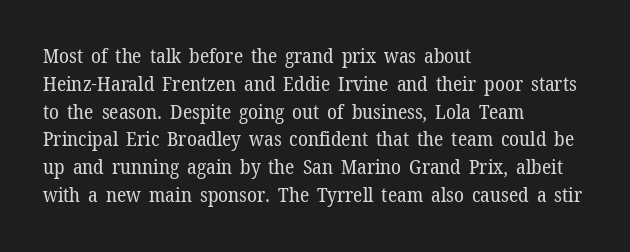
{"italic": "no", "bold": "no", "underline": "no", "align": "left", "line_spacing": "normal", "line_spacing_ratio": 1.39, "letter_spacing": "normal", "letter_spacing_em": 0.0, "glyph_px": 20}
